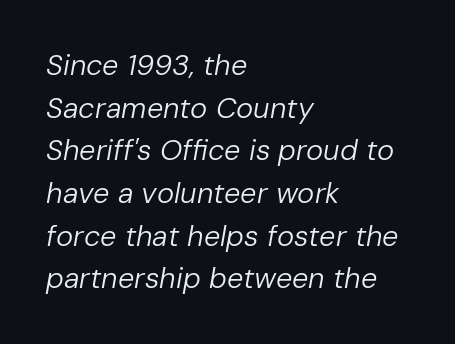
Q: Is the text bold? A: No.
Q: Is the text italic (slanted)? A: Yes, it leans right by about 10 degrees.
Q: Is the text underlined? A: No.
Q: How is the paragraph aligned? A: Left-aligned.
Q: Is the spacing between letters normal or unusually wide? A: Normal.
Q: Is the spacing between lines tight, normal or loose? A: Normal.
Q: Width (condensed, normal, or wide)? A: Normal.
Q: Stroke contrast? A: Low.
Q: x-height? A: Medium.
Q: Monospaced? A: No.
